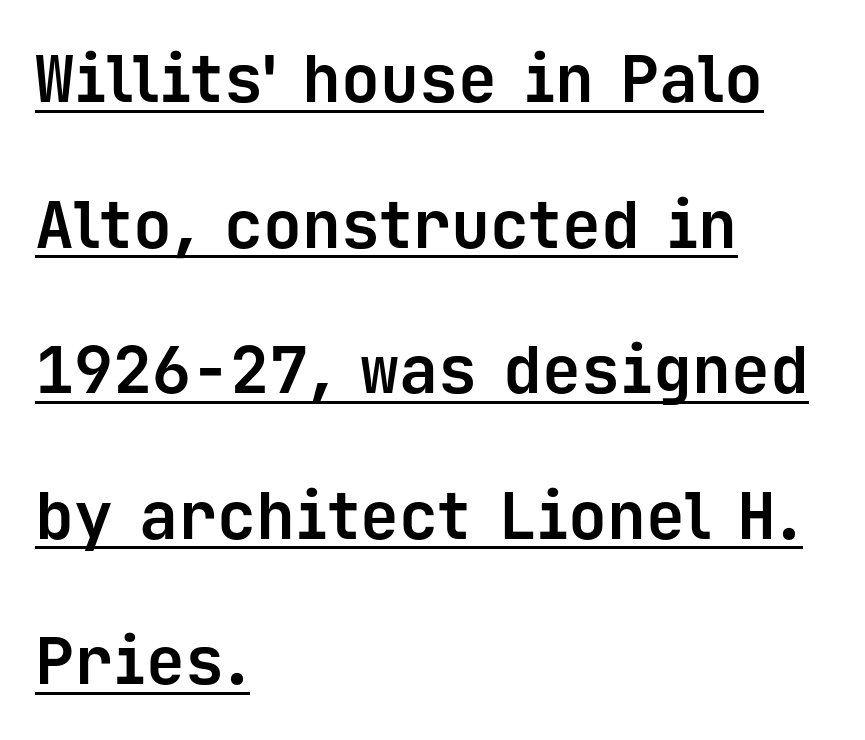
Honestly, the letter spacing is just normal — you wouldn't notice it. Do the characters align in a grid? Yes, the font is monospaced. Strokes here are thick enough to call this a true bold. Left-aligned paragraph, ragged on the right.
